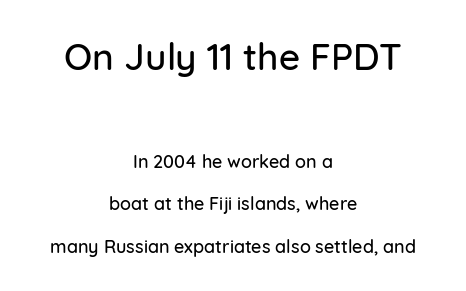
Plain, unruled lines of type. The block of text is sparse from top to bottom, with ample space between rows. The more generous point size was reserved for the upper chunk. Typographically, this falls in the sans-serif category. How are the letters spaced? Ordinarily, with no added tracking.
